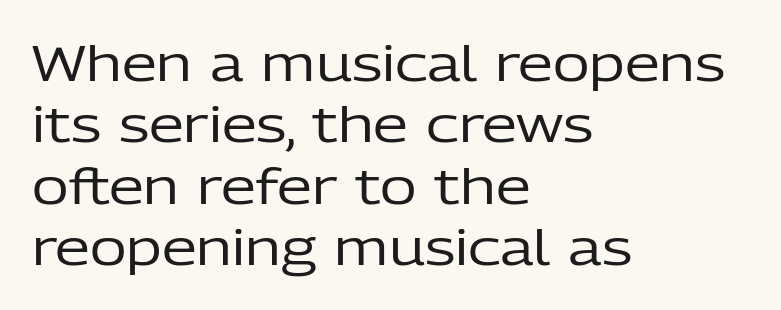
Horizontally, the lines are justified to the leading edge only. Caption: face not bold, strokes unweighted. The letterforms sit shoulder to shoulder at normal distance. Here the designer chose a conventional face with non-uniform glyph widths. Posture: straight, roman, zero tilt. Each row of text sits above clean, open space.
